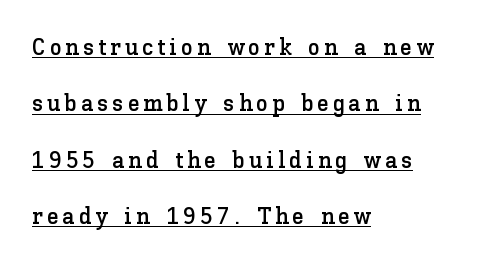
{"italic": "no", "underline": "yes", "align": "left", "line_spacing": "loose", "line_spacing_ratio": 2.35, "glyph_px": 24}
